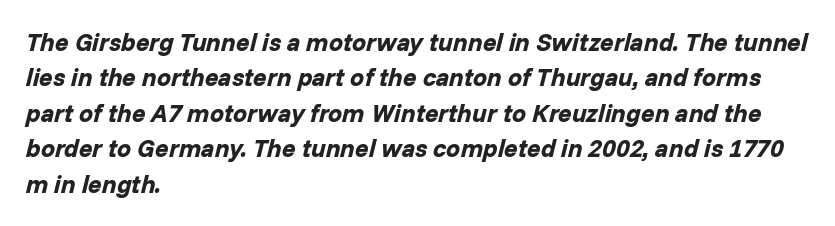
The image shows 25 px bold type, italic (leaning right); set left-aligned, normal line spacing (1.42x), normal letter spacing, not underlined.
